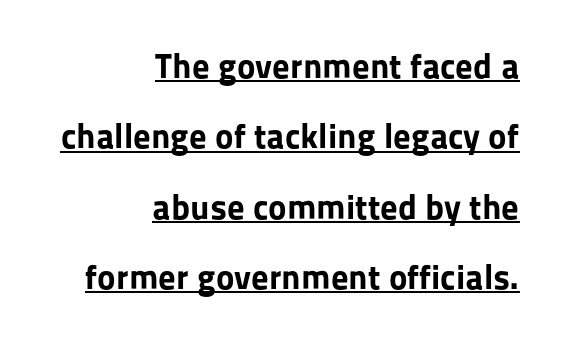
Q: Is the text bold? A: Yes.
Q: Is the text italic (slanted)? A: No, it is upright.
Q: Is the typeface a serif or a sans-serif typeface? A: Sans-serif.
Q: Is the text underlined? A: Yes.
Q: How is the paragraph aligned? A: Right-aligned.
Q: Is the spacing between letters normal or unusually wide? A: Normal.
Q: Is the spacing between lines tight, normal or loose? A: Loose.
Q: Width (condensed, normal, or wide)? A: Normal.
Q: Stroke contrast? A: Low.
Q: x-height? A: Medium.
Q: Monospaced? A: No.
